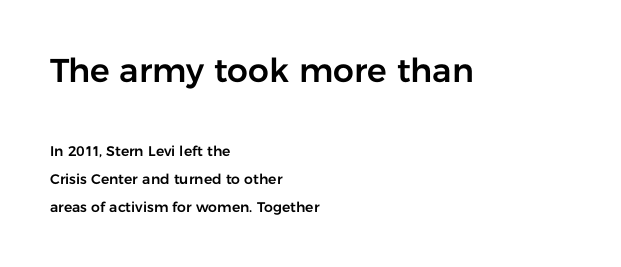
Is the block centered? No — it sits flush against the left margin. Does extra space separate the letters? No, they use regular spacing. The composition opens big and finishes small. The strip under each line holds only bare page. Nope, not italic — everything's standing straight. A typesetter would call this leading open, well beyond the default.
